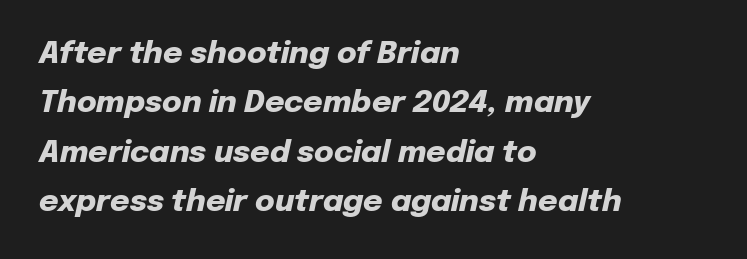
The image shows 30 px heavy type, italic (leaning right); set left-aligned, normal line spacing (1.65x), normal letter spacing, not underlined; low stroke contrast and a medium x-height.
